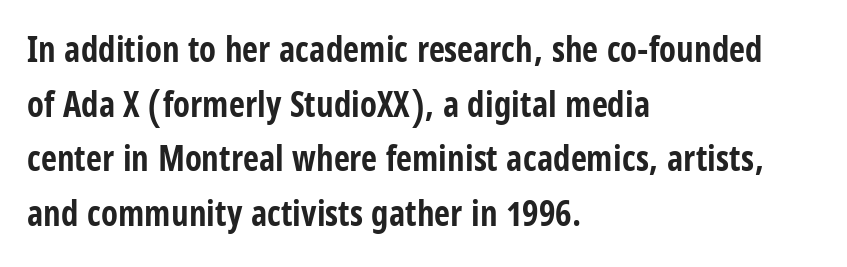
Q: Is the text bold? A: Yes.
Q: Is the text italic (slanted)? A: No, it is upright.
Q: Is the typeface a serif or a sans-serif typeface? A: Sans-serif.
Q: Is the text underlined? A: No.
Q: How is the paragraph aligned? A: Left-aligned.
Q: Is the spacing between letters normal or unusually wide? A: Normal.
Q: Is the spacing between lines tight, normal or loose? A: Normal.
Q: Width (condensed, normal, or wide)? A: Condensed.
Q: Stroke contrast? A: Low.
Q: x-height? A: Large.
Q: Monospaced? A: No.
